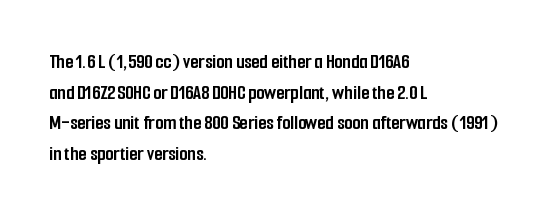
{"italic": "no", "bold": "yes", "underline": "no", "align": "left", "line_spacing": "normal", "line_spacing_ratio": 1.46, "letter_spacing": "normal", "letter_spacing_em": 0.0, "glyph_px": 21}
